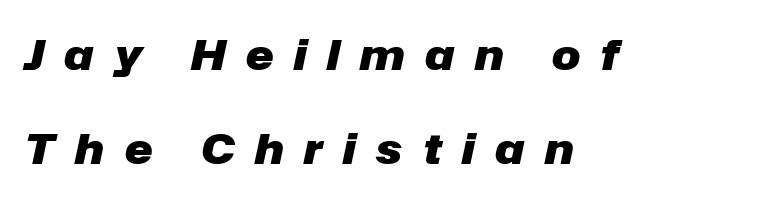
{"italic": "yes", "lean": "right", "slant_degrees": 12, "bold": "yes", "weight": "heavy", "width": "normal", "stroke_contrast": "low", "x_height": "medium", "monospaced": "no", "underline": "no", "align": "left", "line_spacing": "loose", "line_spacing_ratio": 2.24, "letter_spacing": "wide", "letter_spacing_em": 0.49, "glyph_px": 42}
